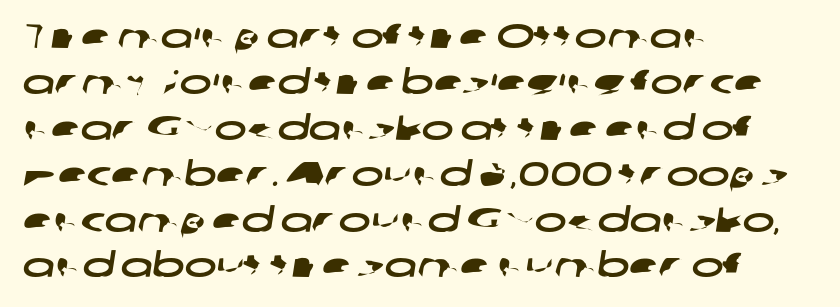
The image shows 34 px wide sans-serif type; set left-aligned, normal line spacing (1.35x), normal letter spacing, not underlined; low stroke contrast and a medium x-height.
